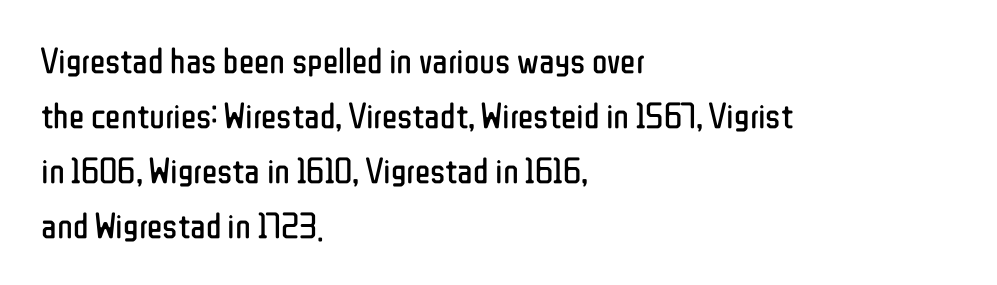
Q: Is the text bold? A: No.
Q: Is the text italic (slanted)? A: No, it is upright.
Q: Is the typeface a serif or a sans-serif typeface? A: Sans-serif.
Q: Is the text underlined? A: No.
Q: How is the paragraph aligned? A: Left-aligned.
Q: Is the spacing between letters normal or unusually wide? A: Normal.
Q: Is the spacing between lines tight, normal or loose? A: Normal.
Q: Width (condensed, normal, or wide)? A: Condensed.
Q: Stroke contrast? A: Low.
Q: x-height? A: Medium.
Q: Monospaced? A: No.
